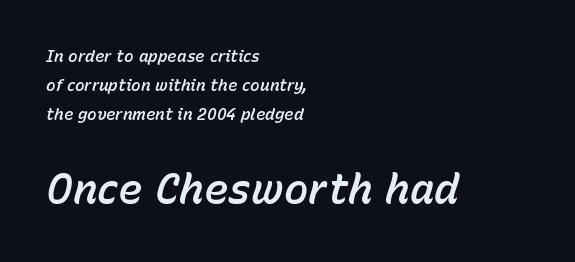
The image shows 41 px text type, italic (leaning right); set left-aligned, line spacing 1.8x, normal letter spacing, not underlined; the second (bottom) block is 2.56x larger; low stroke contrast and a medium x-height.
